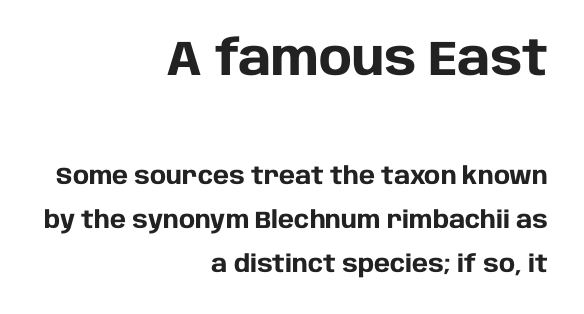
Here the glyphs are tracked normally, forming tight word shapes. The type sits square on the baseline with zero lean. This layout puts the oversized block above and the modest block below. The paragraph has a hard right edge and a soft left edge. This rendering employs a face without finishing strokes, i.e., a sans-serif.
